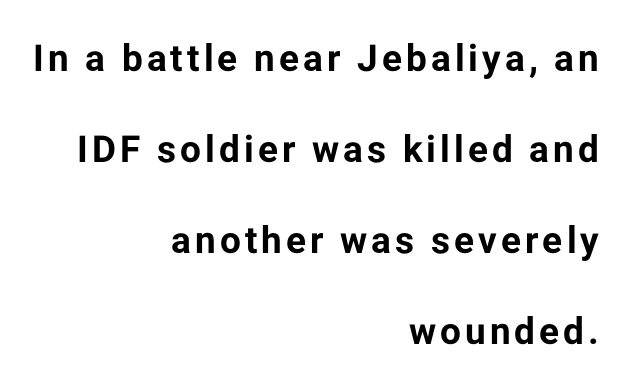
Classification — sans serif. Plain, unruled lines of type. The typesetting leans heavy: a genuine bold. Nope, not italic — everything's standing straight. Character widths vary here, with narrow letters taking less room than wide ones.
